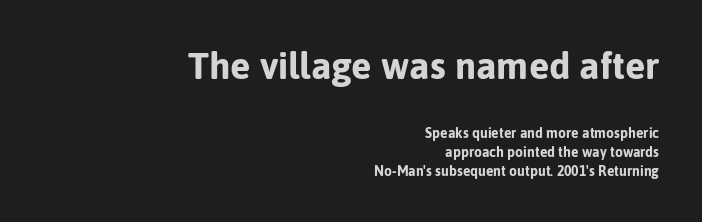
This sample has the flowing, uneven cadence of proportional lettering. Whoever set this chose a conventional vertical rhythm. The tracking reads as untouched default to a designer's eye. The strokes are fattened all the way to bold.
